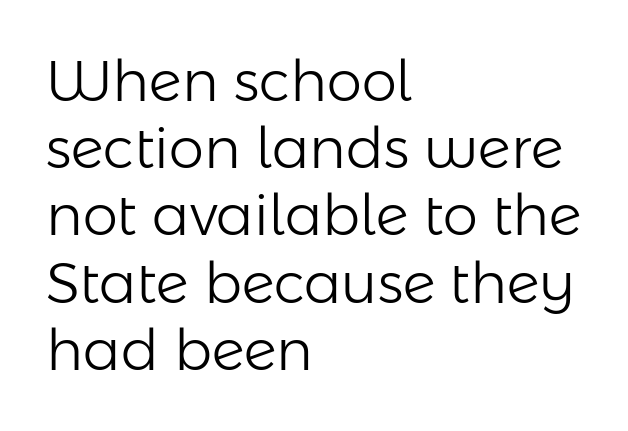
Alignment: flush left. Serif or sans? Sans — the stroke terminals are bare. The specimen reads as upright at a glance. Quick note: underline off. A typesetter would call this proportional, since set widths differ per character. Look at the tracking — it's just the regular setting, nothing added.
